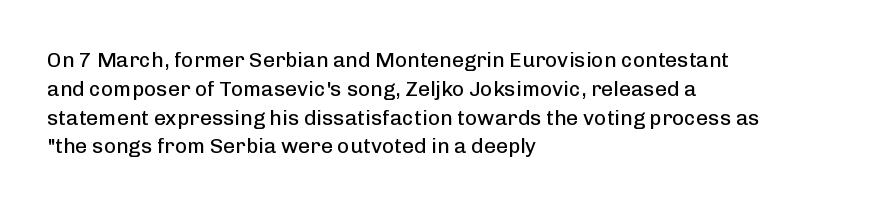
Q: Is the text bold? A: No.
Q: Is the text italic (slanted)? A: No, it is upright.
Q: Is the text underlined? A: No.
Q: How is the paragraph aligned? A: Left-aligned.
Q: Is the spacing between letters normal or unusually wide? A: Normal.
Q: Is the spacing between lines tight, normal or loose? A: Normal.
